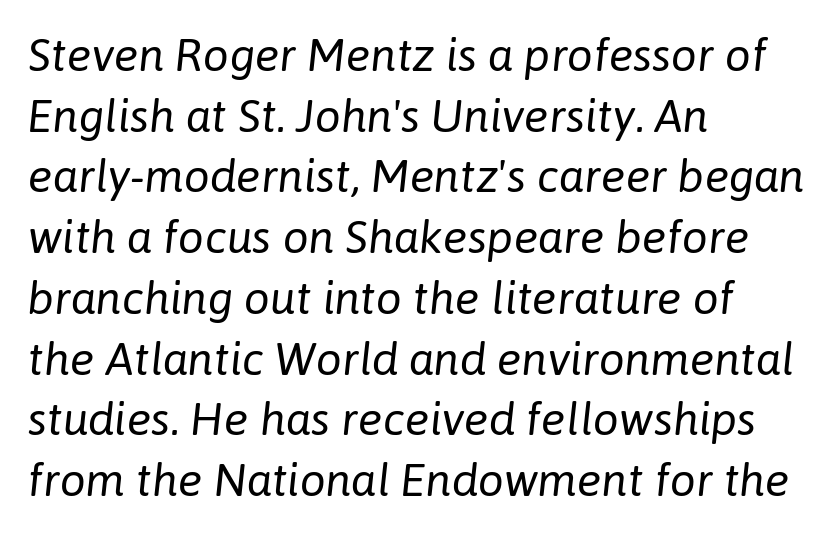
The image shows 46 px regular-weight type, italic (leaning right); set left-aligned, normal line spacing (1.32x), normal letter spacing, not underlined; low stroke contrast and a medium x-height.
